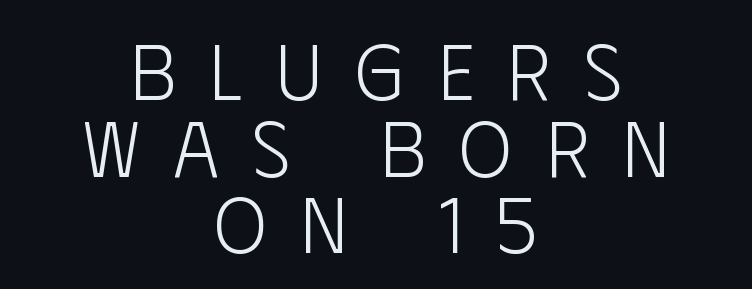
Which margin do the lines hug? Neither — every line sits in the middle. Spacing verdict: proportional, widths tailored to each character. In terms of posture, this sample is upright. I'd call this a sans setting — the letters go barefoot.
